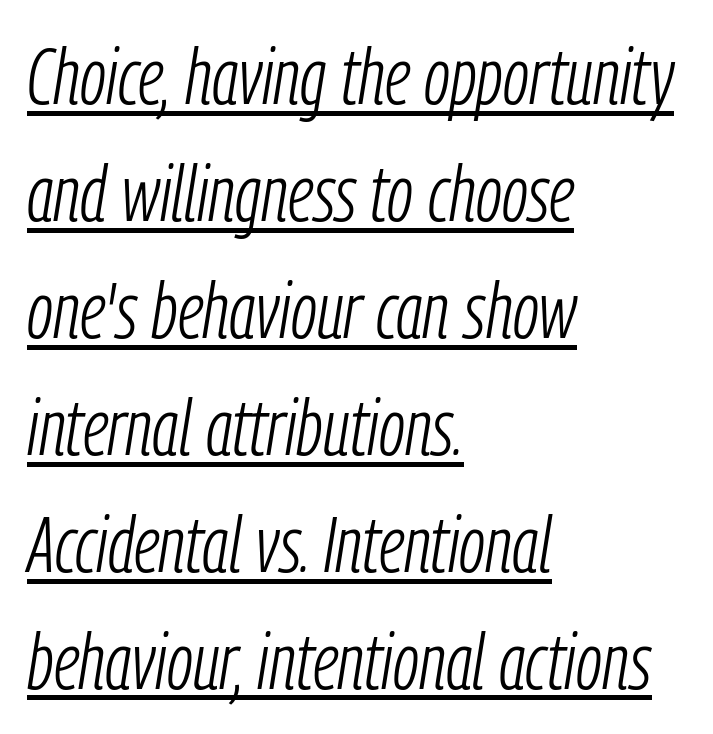
The image shows 79 px light, condensed type, italic (leaning right); set left-aligned, normal line spacing (1.48x), normal letter spacing, underlined; low stroke contrast and a medium x-height.
